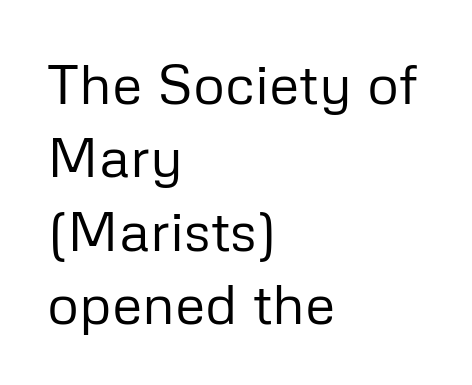
Q: Is the text bold? A: No.
Q: Is the text italic (slanted)? A: No, it is upright.
Q: Is the typeface a serif or a sans-serif typeface? A: Sans-serif.
Q: Is the text underlined? A: No.
Q: How is the paragraph aligned? A: Left-aligned.
Q: Is the spacing between letters normal or unusually wide? A: Normal.
Q: Is the spacing between lines tight, normal or loose? A: Normal.
Q: Width (condensed, normal, or wide)? A: Normal.
Q: Stroke contrast? A: Low.
Q: x-height? A: Medium.
Q: Monospaced? A: No.
